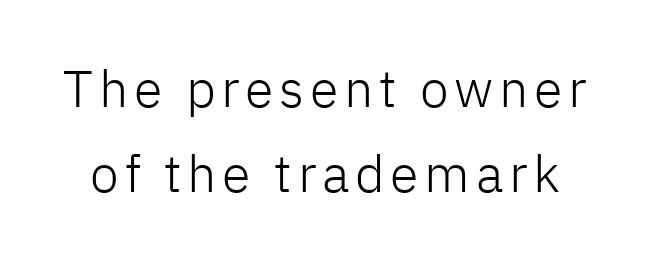
{"serif": "no", "italic": "no", "bold": "no", "weight": "light", "width": "normal", "stroke_contrast": "low", "x_height": "medium", "monospaced": "no", "underline": "no", "line_spacing": "normal", "line_spacing_ratio": 1.63, "glyph_px": 52}
